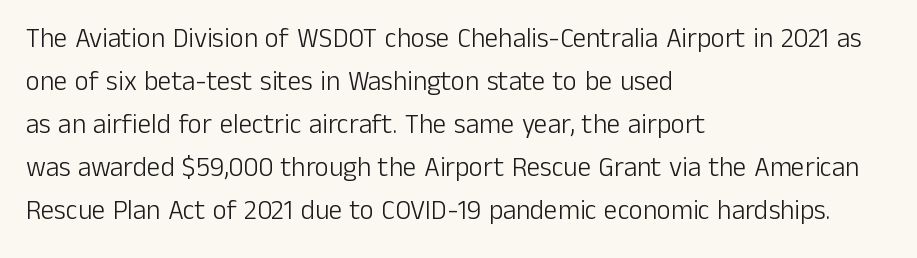
The image shows 27 px text type, upright; set left-aligned, normal line spacing (1.59x), normal letter spacing, not underlined.
